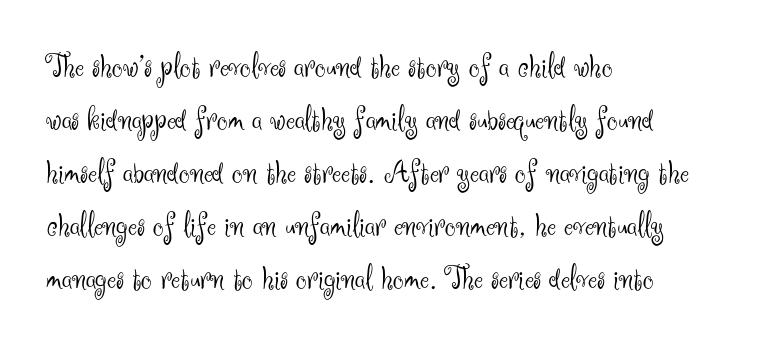
{"serif": "no", "italic": "no", "bold": "no", "weight": "light", "width": "normal", "stroke_contrast": "medium", "x_height": "small", "monospaced": "no", "underline": "no", "align": "left", "line_spacing": "normal", "line_spacing_ratio": 1.56, "letter_spacing": "normal", "letter_spacing_em": 0.0, "glyph_px": 34}
